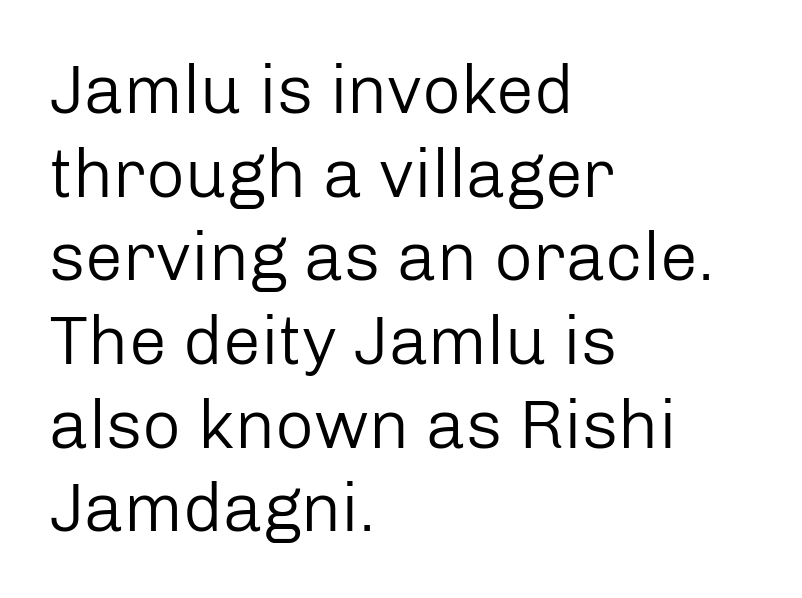
Q: Is the text bold? A: No.
Q: Is the text italic (slanted)? A: No, it is upright.
Q: Is the typeface a serif or a sans-serif typeface? A: Sans-serif.
Q: Is the text underlined? A: No.
Q: How is the paragraph aligned? A: Left-aligned.
Q: Is the spacing between letters normal or unusually wide? A: Normal.
Q: Width (condensed, normal, or wide)? A: Normal.
Q: Stroke contrast? A: Low.
Q: x-height? A: Medium.
Q: Monospaced? A: No.
